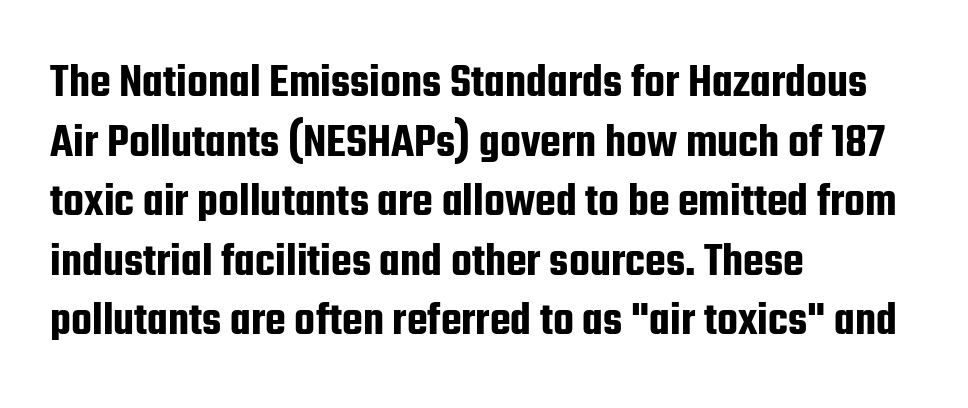
{"serif": "no", "italic": "no", "width": "condensed", "stroke_contrast": "low", "x_height": "medium", "monospaced": "no", "underline": "no", "align": "left", "line_spacing_ratio": 1.24, "letter_spacing": "normal", "letter_spacing_em": 0.0, "glyph_px": 48}
